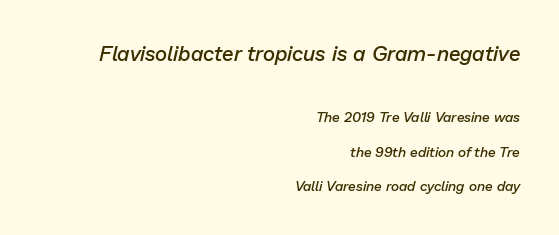
Q: Is the text bold? A: Semi-bold.
Q: Is the text italic (slanted)? A: Yes, it leans right by about 13 degrees.
Q: Is the text underlined? A: No.
Q: How is the paragraph aligned? A: Right-aligned.
Q: Is the spacing between letters normal or unusually wide? A: Normal.
Q: Is the spacing between lines tight, normal or loose? A: Loose.
Q: Which block of text is set in a larger size, the first (top) or the second (bottom)? A: The first (top) one.
